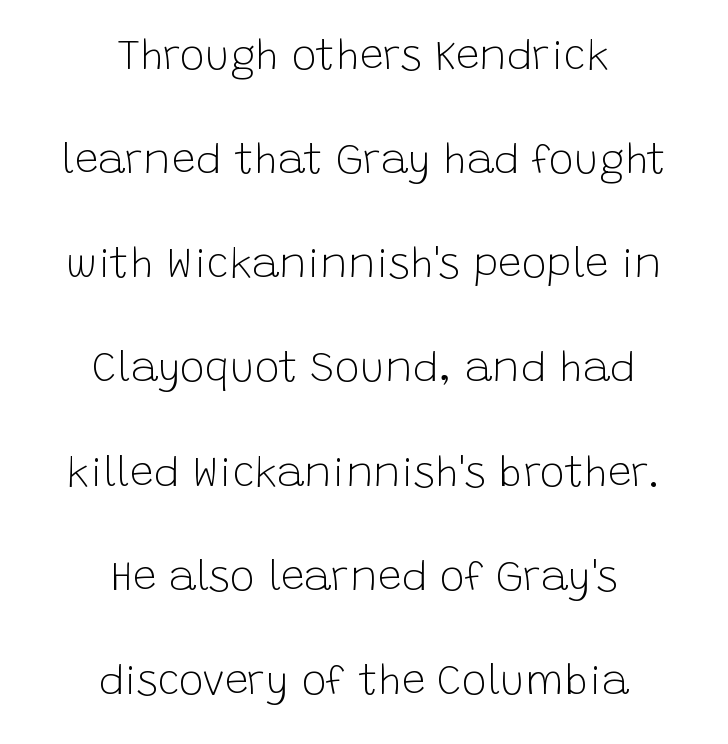
The image shows 42 px light sans-serif type, upright; set centered, loose line spacing (2.48x), normal letter spacing, not underlined; low stroke contrast and a large x-height.
